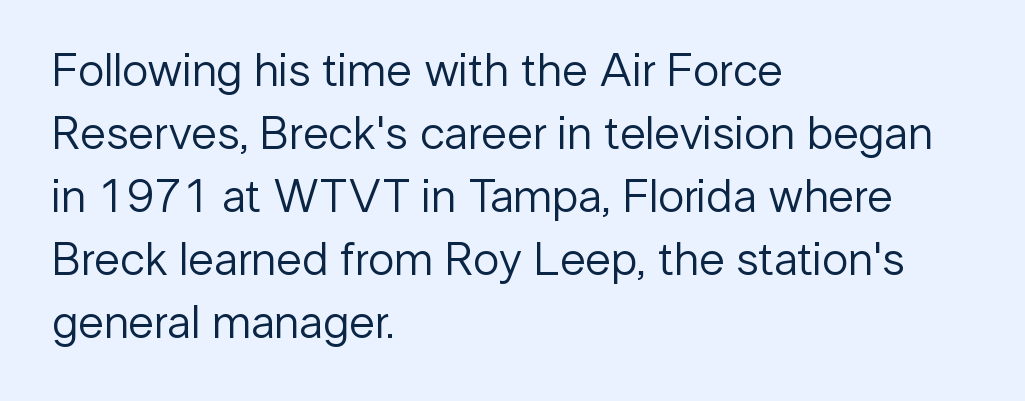
The image shows 47 px regular-weight sans-serif type, upright; set left-aligned, normal line spacing (1.34x), normal letter spacing, not underlined; low stroke contrast and a medium x-height.
